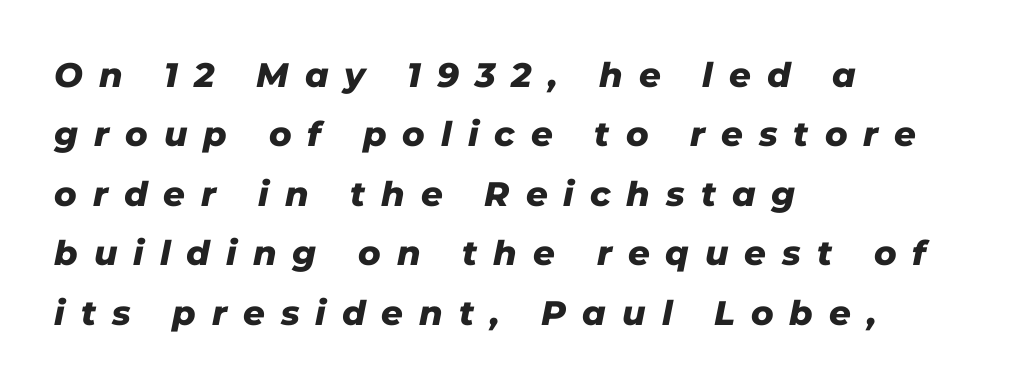
Q: Is the text bold? A: Yes.
Q: Is the text italic (slanted)? A: Yes, it leans right by about 11 degrees.
Q: Is the text underlined? A: No.
Q: How is the paragraph aligned? A: Left-aligned.
Q: Is the spacing between letters normal or unusually wide? A: Unusually wide.
Q: Width (condensed, normal, or wide)? A: Normal.
Q: Stroke contrast? A: Low.
Q: x-height? A: Medium.
Q: Monospaced? A: No.
